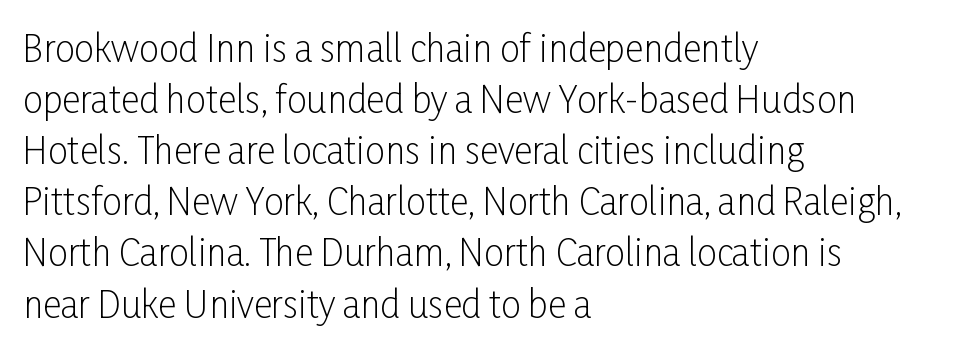
The image shows 36 px light, condensed sans-serif type, upright; set left-aligned, normal line spacing (1.42x), normal letter spacing, not underlined; low stroke contrast and a medium x-height.
